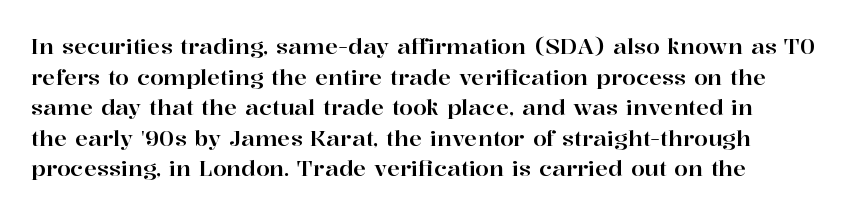
The image shows 22 px text type, upright; set normal line spacing (1.39x), normal letter spacing, not underlined.
